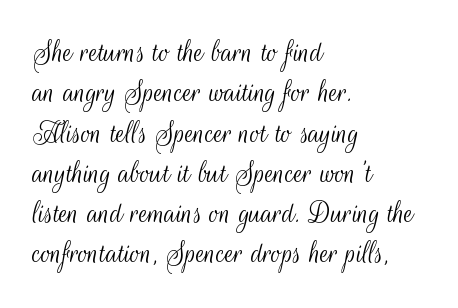
Note the varied advance widths — an 'i' is clearly narrower than an 'm'. Descenders hang freely into open space. A quiet, ordinary-to-light weight characterises the typeface. Every row of glyphs begins at an identical x-position on the left. Observe the absence of serifs on each vertical stroke in this sample.
